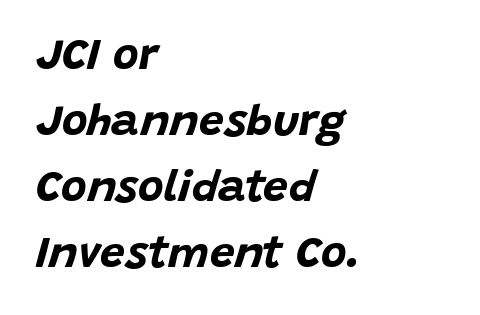
Q: Is the text bold? A: Yes.
Q: Is the text italic (slanted)? A: Yes, it leans right by about 15 degrees.
Q: Is the text underlined? A: No.
Q: How is the paragraph aligned? A: Left-aligned.
Q: Is the spacing between letters normal or unusually wide? A: Normal.
Q: Is the spacing between lines tight, normal or loose? A: Normal.
Q: Width (condensed, normal, or wide)? A: Normal.
Q: Stroke contrast? A: Low.
Q: x-height? A: Large.
Q: Monospaced? A: No.
